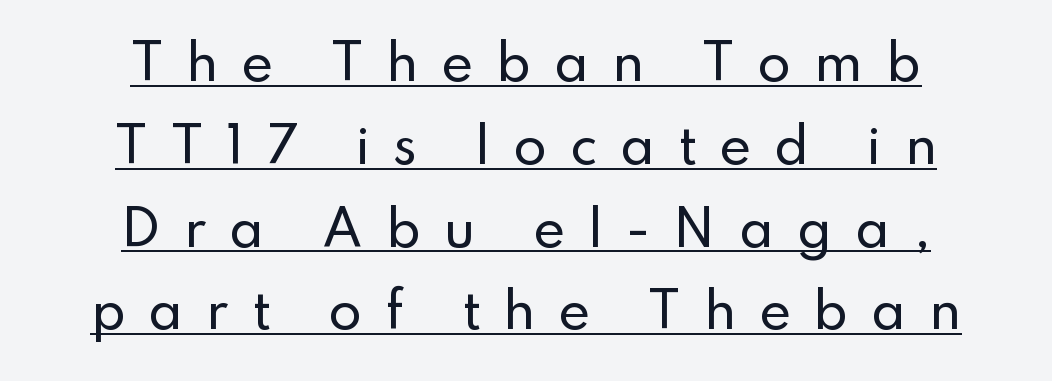
Q: Is the text italic (slanted)? A: No, it is upright.
Q: Is the typeface a serif or a sans-serif typeface? A: Sans-serif.
Q: Is the text underlined? A: Yes.
Q: How is the paragraph aligned? A: Centered.
Q: Is the spacing between letters normal or unusually wide? A: Unusually wide.
Q: Is the spacing between lines tight, normal or loose? A: Normal.
Q: Width (condensed, normal, or wide)? A: Normal.
Q: Stroke contrast? A: Low.
Q: x-height? A: Small.
Q: Monospaced? A: No.
